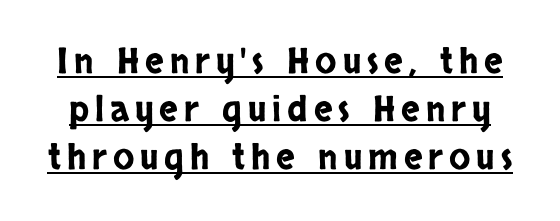
{"serif": "no", "italic": "no", "width": "condensed", "stroke_contrast": "low", "x_height": "large", "monospaced": "no", "underline": "yes", "line_spacing": "normal", "line_spacing_ratio": 1.37, "glyph_px": 35}
